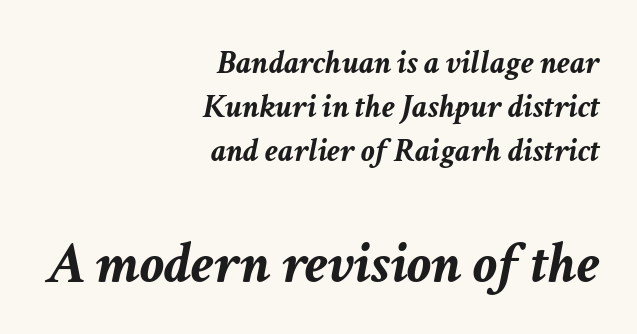
{"italic": "yes", "lean": "right", "slant_degrees": 11, "bold": "yes", "weight": "semibold", "width": "normal", "stroke_contrast": "low", "x_height": "medium", "monospaced": "no", "underline": "no", "align": "right", "line_spacing": "normal", "line_spacing_ratio": 1.3, "letter_spacing": "normal", "letter_spacing_em": 0.0, "larger_block": "second", "size_ratio": 1.76, "glyph_px": 60}
